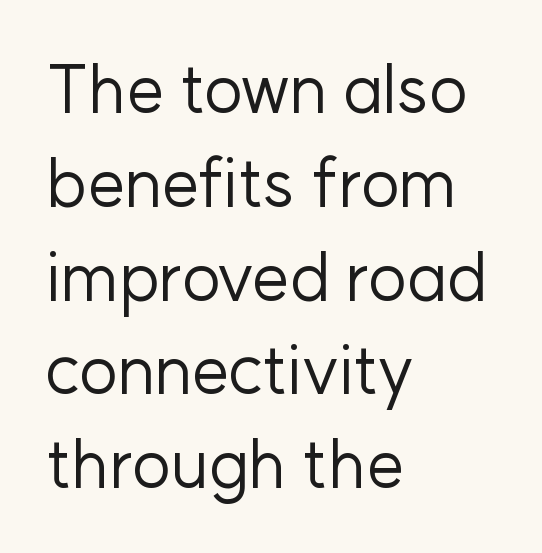
Q: Is the text bold? A: No.
Q: Is the text italic (slanted)? A: No, it is upright.
Q: Is the typeface a serif or a sans-serif typeface? A: Sans-serif.
Q: Is the text underlined? A: No.
Q: How is the paragraph aligned? A: Left-aligned.
Q: Is the spacing between letters normal or unusually wide? A: Normal.
Q: Is the spacing between lines tight, normal or loose? A: Normal.
Q: Width (condensed, normal, or wide)? A: Normal.
Q: Stroke contrast? A: Low.
Q: x-height? A: Medium.
Q: Monospaced? A: No.
